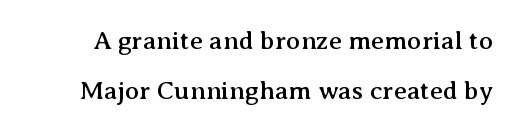
Q: Is the text italic (slanted)? A: No, it is upright.
Q: Is the text underlined? A: No.
Q: Is the spacing between letters normal or unusually wide? A: Normal.
Q: Is the spacing between lines tight, normal or loose? A: Loose.
